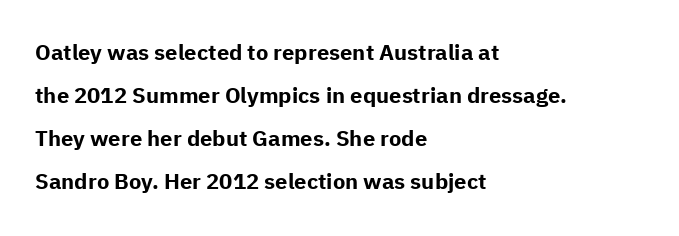
Q: Is the text bold? A: Yes.
Q: Is the text italic (slanted)? A: No, it is upright.
Q: Is the text underlined? A: No.
Q: How is the paragraph aligned? A: Left-aligned.
Q: Is the spacing between letters normal or unusually wide? A: Normal.
Q: Is the spacing between lines tight, normal or loose? A: Loose.
